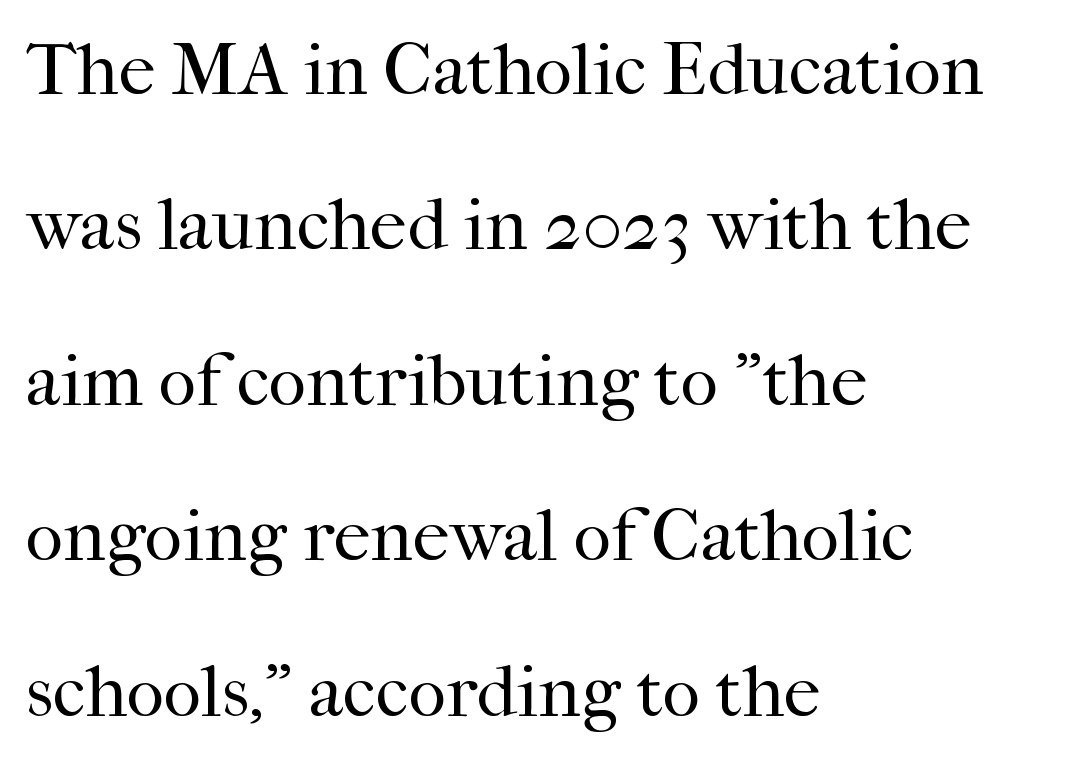
Q: Is the text bold? A: No.
Q: Is the text italic (slanted)? A: No, it is upright.
Q: Is the typeface a serif or a sans-serif typeface? A: Serif.
Q: Is the text underlined? A: No.
Q: How is the paragraph aligned? A: Left-aligned.
Q: Is the spacing between letters normal or unusually wide? A: Normal.
Q: Is the spacing between lines tight, normal or loose? A: Loose.
Q: Width (condensed, normal, or wide)? A: Normal.
Q: Stroke contrast? A: High.
Q: x-height? A: Medium.
Q: Monospaced? A: No.
